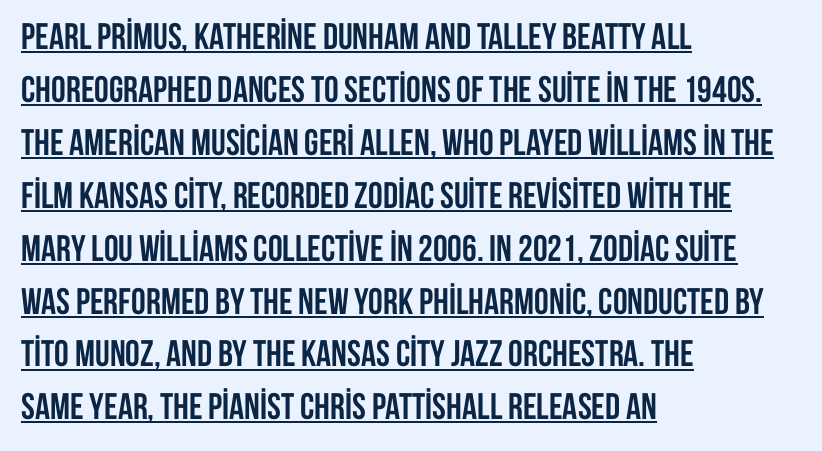
Q: Is the text bold? A: Yes.
Q: Is the text italic (slanted)? A: No, it is upright.
Q: Is the typeface a serif or a sans-serif typeface? A: Sans-serif.
Q: Is the text underlined? A: Yes.
Q: How is the paragraph aligned? A: Left-aligned.
Q: Is the spacing between letters normal or unusually wide? A: Normal.
Q: Is the spacing between lines tight, normal or loose? A: Normal.
Q: Width (condensed, normal, or wide)? A: Condensed.
Q: Stroke contrast? A: Low.
Q: x-height? A: Large.
Q: Monospaced? A: No.
